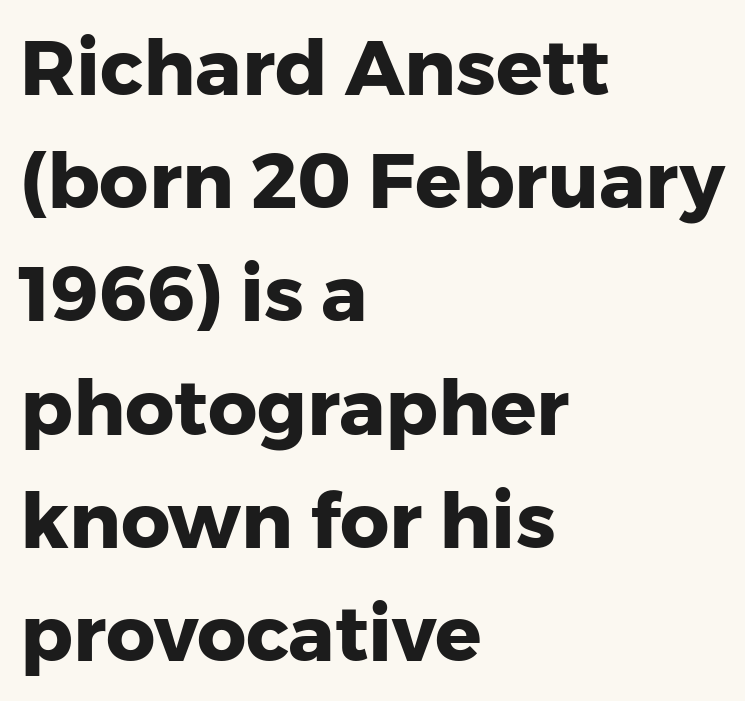
{"serif": "no", "italic": "no", "bold": "yes", "weight": "heavy", "width": "normal", "stroke_contrast": "low", "x_height": "medium", "monospaced": "no", "underline": "no", "align": "left", "line_spacing": "normal", "line_spacing_ratio": 1.47, "letter_spacing": "normal", "letter_spacing_em": 0.0, "glyph_px": 77}
